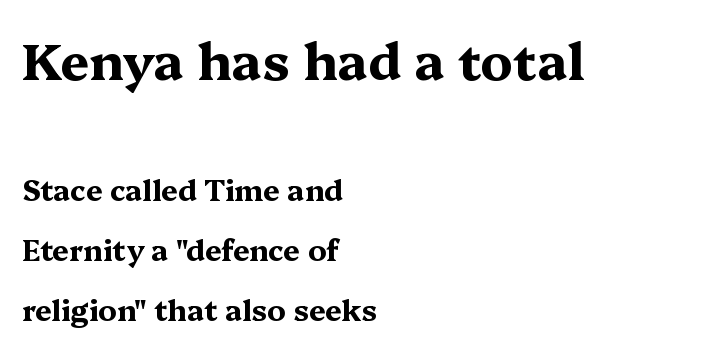
The image shows 51 px bold, wide serif type, upright; set left-aligned, loose line spacing (2.07x), normal letter spacing, not underlined; the first (top) block is 1.76x larger; medium stroke contrast and a medium x-height.
